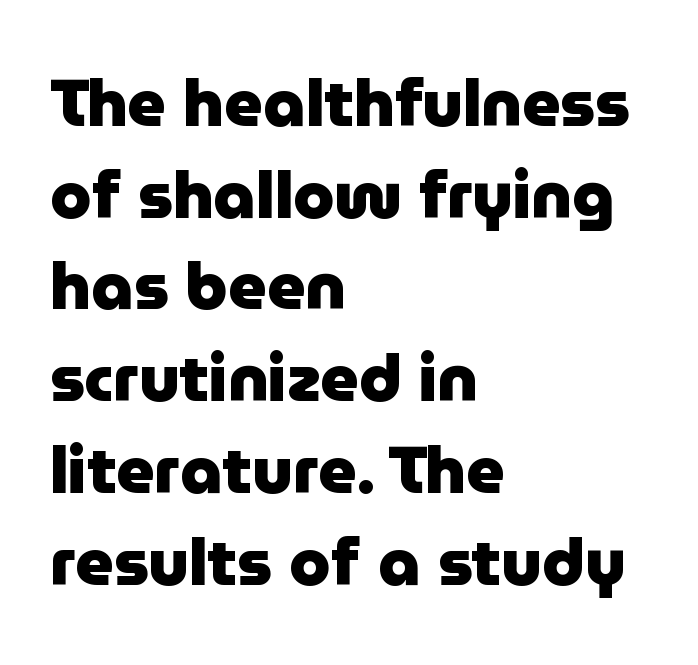
{"serif": "no", "italic": "no", "bold": "yes", "weight": "heavy", "width": "normal", "stroke_contrast": "low", "x_height": "medium", "monospaced": "no", "underline": "no", "align": "left", "line_spacing": "normal", "line_spacing_ratio": 1.39, "letter_spacing": "normal", "letter_spacing_em": 0.0, "glyph_px": 66}
